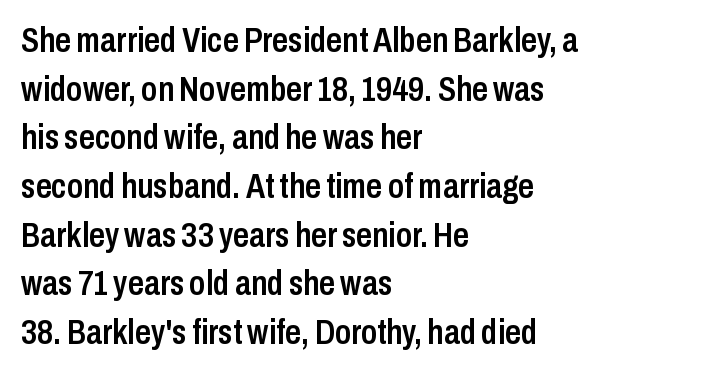
Q: Is the text bold? A: Semi-bold.
Q: Is the text italic (slanted)? A: No, it is upright.
Q: Is the typeface a serif or a sans-serif typeface? A: Sans-serif.
Q: Is the text underlined? A: No.
Q: How is the paragraph aligned? A: Left-aligned.
Q: Is the spacing between letters normal or unusually wide? A: Normal.
Q: Is the spacing between lines tight, normal or loose? A: Normal.
Q: Width (condensed, normal, or wide)? A: Condensed.
Q: Stroke contrast? A: Low.
Q: x-height? A: Medium.
Q: Monospaced? A: No.
